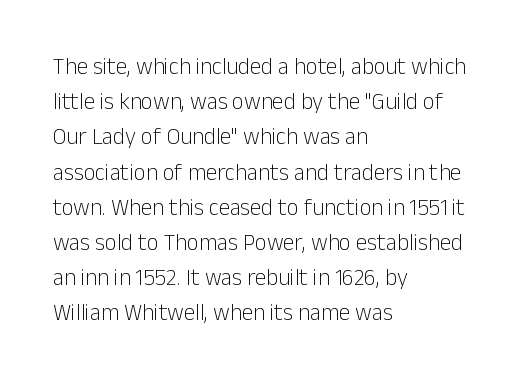
A typesetter would call this leading conventional body-copy spacing. Casual observation: everything's shoved over to the left. Counters stay open thanks to moderate or lighter strokes. The lettering stays uniformly vertical, giving the passage a roman look. No extra tracking has been applied to these lines. The gap between lines stays unmarked.
